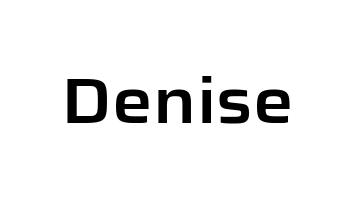
Inter-character spacing is left at the font's built-in metrics. Looks like regular typesetting: each glyph gets only the width it needs. The lettering stays uniformly vertical, giving the passage a roman look. A bare baseline throughout the passage. Observe the absence of serifs on each vertical stroke in this sample.
